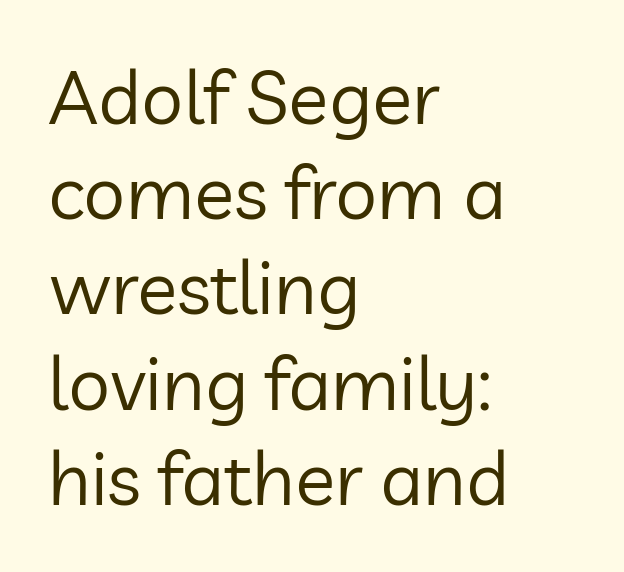
Q: Is the text bold? A: No.
Q: Is the text italic (slanted)? A: No, it is upright.
Q: Is the typeface a serif or a sans-serif typeface? A: Sans-serif.
Q: Is the text underlined? A: No.
Q: How is the paragraph aligned? A: Left-aligned.
Q: Is the spacing between letters normal or unusually wide? A: Normal.
Q: Is the spacing between lines tight, normal or loose? A: Normal.
Q: Width (condensed, normal, or wide)? A: Normal.
Q: Stroke contrast? A: Low.
Q: x-height? A: Medium.
Q: Monospaced? A: No.
